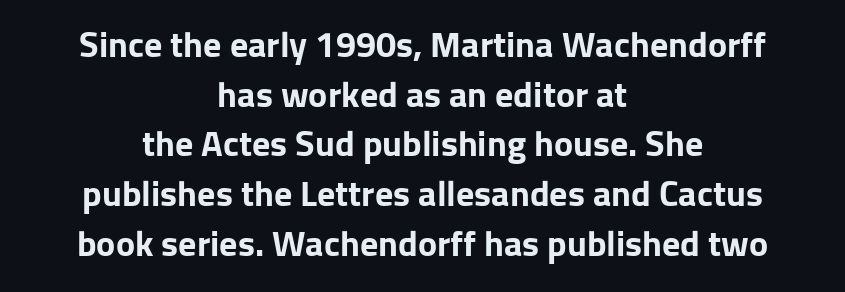
{"serif": "no", "italic": "no", "bold": "yes", "weight": "bold", "width": "normal", "stroke_contrast": "low", "x_height": "medium", "monospaced": "no", "underline": "no", "align": "center", "line_spacing": "normal", "line_spacing_ratio": 1.38, "letter_spacing": "normal", "letter_spacing_em": 0.0, "glyph_px": 36}
